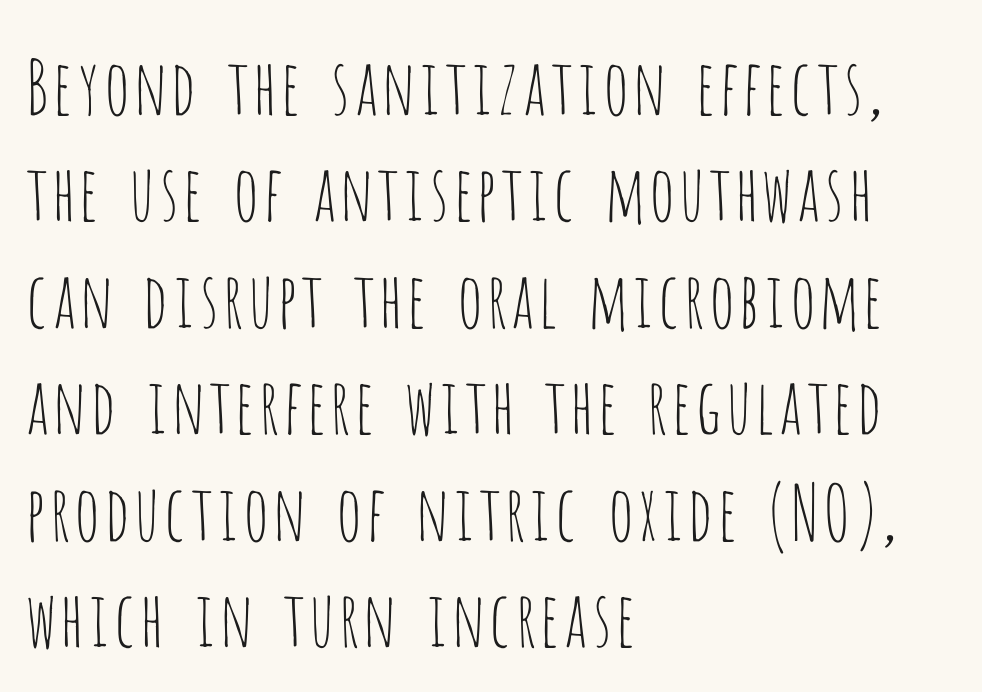
Characters remain perfectly vertical along every line. A light-to-regular cut is what we see here. Check under the words: just untouched page. The paragraph has a hard left edge and a soft right edge. The rows are spaced the way most documents space them.
